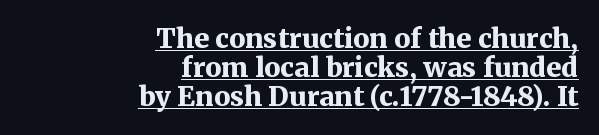
{"italic": "no", "bold": "yes", "underline": "yes", "align": "right", "line_spacing": "tight", "line_spacing_ratio": 1.07, "letter_spacing": "normal", "letter_spacing_em": 0.0, "glyph_px": 27}
